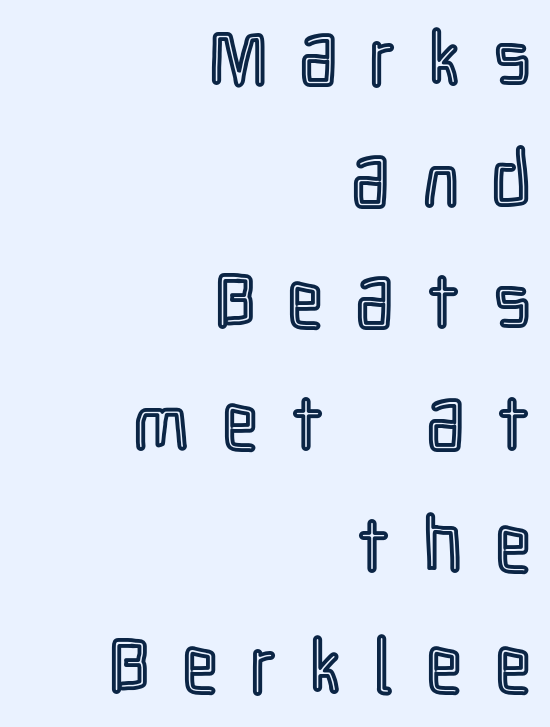
Q: Is the text italic (slanted)? A: No, it is upright.
Q: Is the text underlined? A: No.
Q: How is the paragraph aligned? A: Right-aligned.
Q: Is the spacing between letters normal or unusually wide? A: Unusually wide.
Q: Is the spacing between lines tight, normal or loose? A: Normal.
Q: Width (condensed, normal, or wide)? A: Condensed.
Q: x-height? A: Medium.
Q: Monospaced? A: No.
